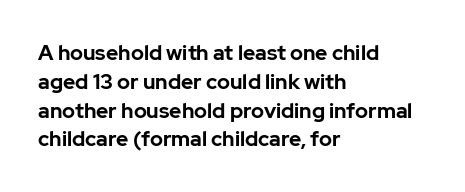
{"italic": "no", "bold": "yes", "underline": "no", "align": "left", "line_spacing": "normal", "line_spacing_ratio": 1.37, "letter_spacing": "normal", "letter_spacing_em": 0.0, "glyph_px": 21}
